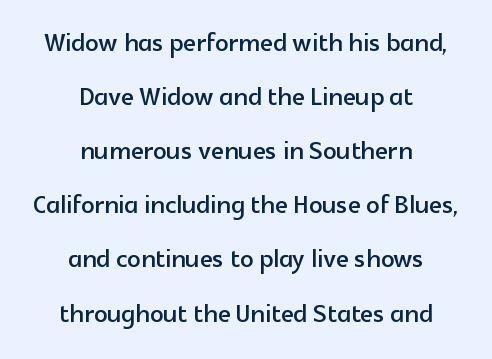
The image shows 33 px sans-serif type, upright; set centered, normal line spacing (1.64x), normal letter spacing, not underlined; a medium x-height.
